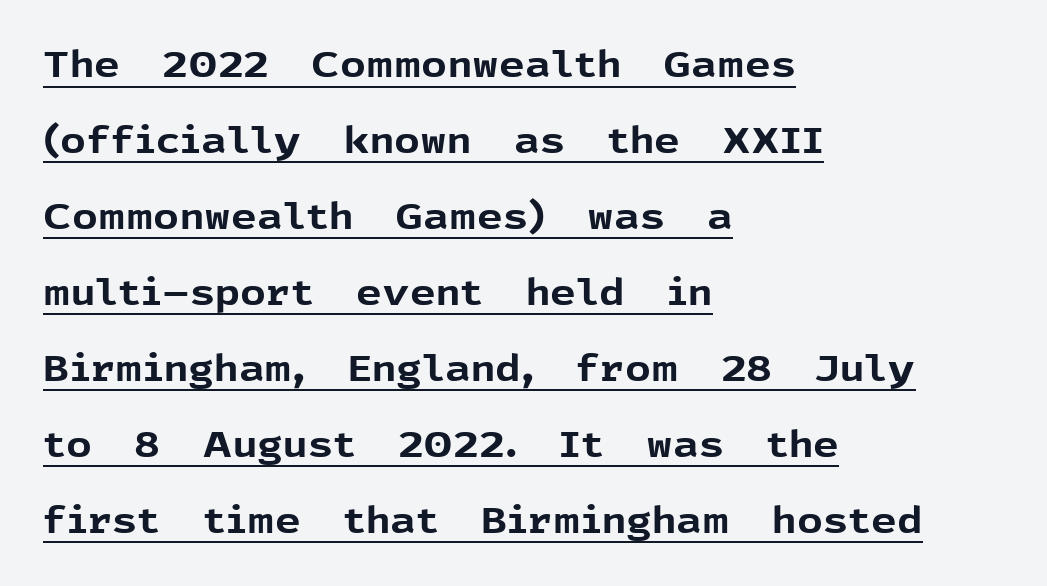
Vertically, the passage feels expansive, rows floating well apart. Observe the absence of serifs on each vertical stroke in this sample. The font is running at its bold setting. The passage shown is typed in a proportional face where columns would drift. The rendering keeps characters at their native spacing. Nope, not italic — everything's standing straight.
